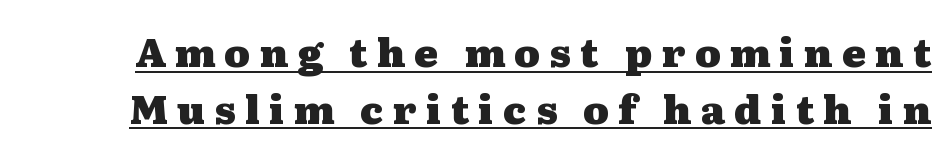
The image shows 39 px heavy, wide serif type, upright; set normal line spacing (1.45x), unusually wide letter spacing (+0.24 em), underlined; medium stroke contrast and a medium x-height.
